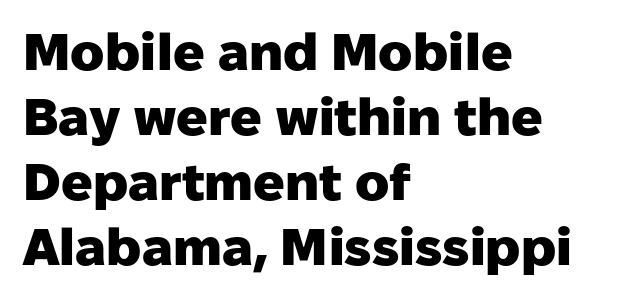
{"serif": "no", "italic": "no", "bold": "yes", "weight": "heavy", "width": "normal", "stroke_contrast": "low", "x_height": "medium", "monospaced": "no", "underline": "no", "align": "left", "line_spacing": "normal", "line_spacing_ratio": 1.25, "letter_spacing": "normal", "letter_spacing_em": 0.0, "glyph_px": 52}
